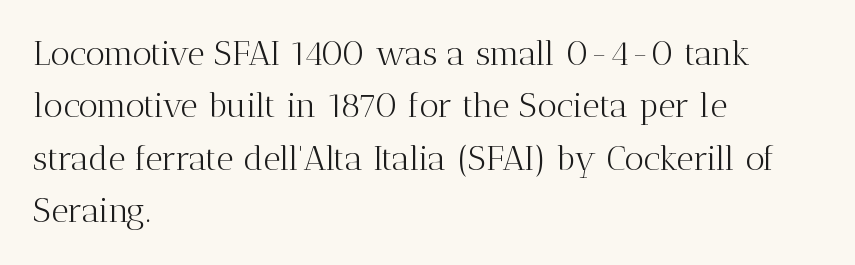
The image shows 34 px light serif type, upright; set left-aligned, normal line spacing (1.54x), normal letter spacing, not underlined; medium stroke contrast and a medium x-height.
